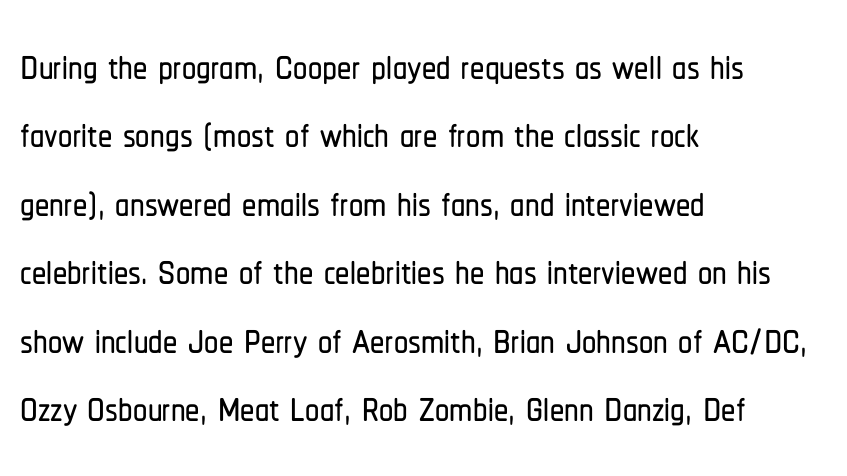
The image shows 57 px condensed sans-serif type, upright; set left-aligned, line spacing 1.2x, normal letter spacing, not underlined; low stroke contrast and a medium x-height.
